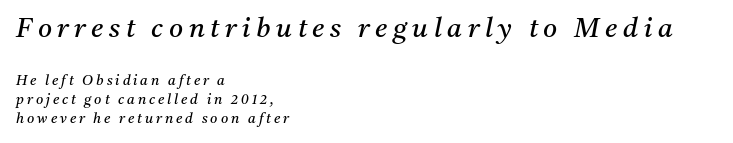
The image shows 27 px text type, italic (leaning right); set left-aligned, normal line spacing (1.35x), unusually wide letter spacing (+0.21 em), not underlined; the first (top) block is 1.93x larger.
